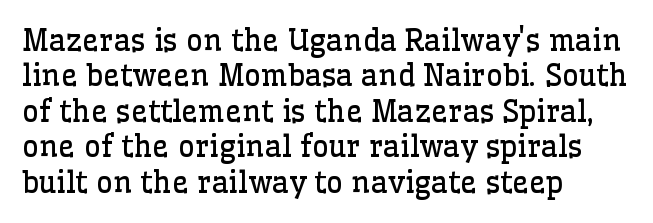
{"serif": "yes", "italic": "no", "bold": "no", "weight": "regular", "width": "normal", "stroke_contrast": "low", "x_height": "medium", "monospaced": "no", "underline": "no", "align": "left", "line_spacing_ratio": 1.22, "letter_spacing": "normal", "letter_spacing_em": 0.0, "glyph_px": 29}
